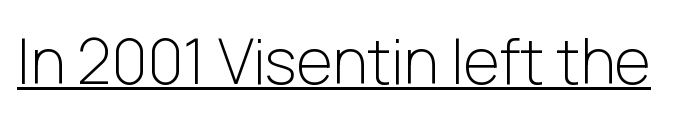
The typography opts for an upright posture over an oblique one. The face used here is proportionally spaced, like ordinary book or web type. Does a line run under the words? Yes, clearly. Unlike a traditional serif, this face leaves its strokes unadorned. The letterforms sit shoulder to shoulder at normal distance. Nothing heavy about these letters — not bold at all.
